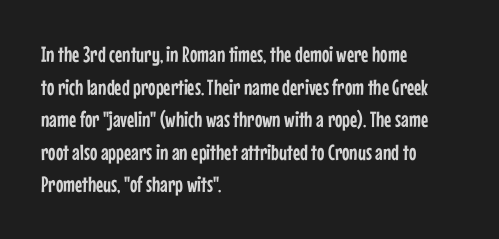
Q: Is the text italic (slanted)? A: No, it is upright.
Q: Is the text underlined? A: No.
Q: How is the paragraph aligned? A: Left-aligned.
Q: Is the spacing between letters normal or unusually wide? A: Normal.
Q: Is the spacing between lines tight, normal or loose? A: Normal.
